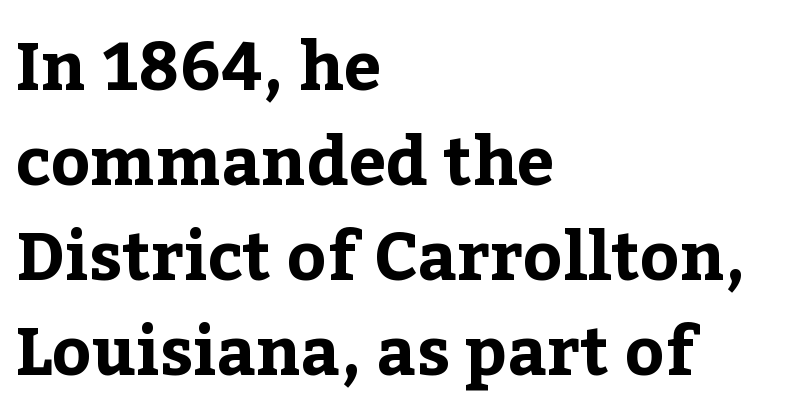
{"serif": "yes", "italic": "no", "bold": "yes", "weight": "bold", "width": "normal", "stroke_contrast": "low", "x_height": "medium", "monospaced": "no", "underline": "no", "align": "left", "line_spacing": "normal", "line_spacing_ratio": 1.42, "letter_spacing": "normal", "letter_spacing_em": 0.0, "glyph_px": 67}
